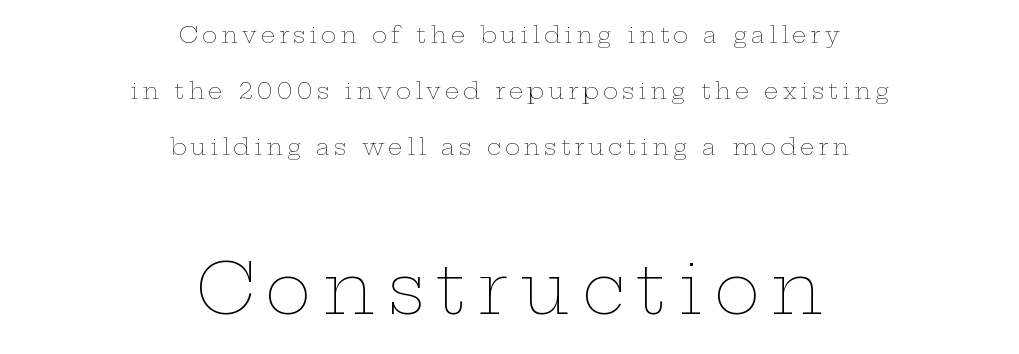
The image shows 70 px thin, wide type, upright; set centered, loose line spacing (2.44x), not underlined; the second (bottom) block is 3.04x larger; low stroke contrast and a medium x-height.
